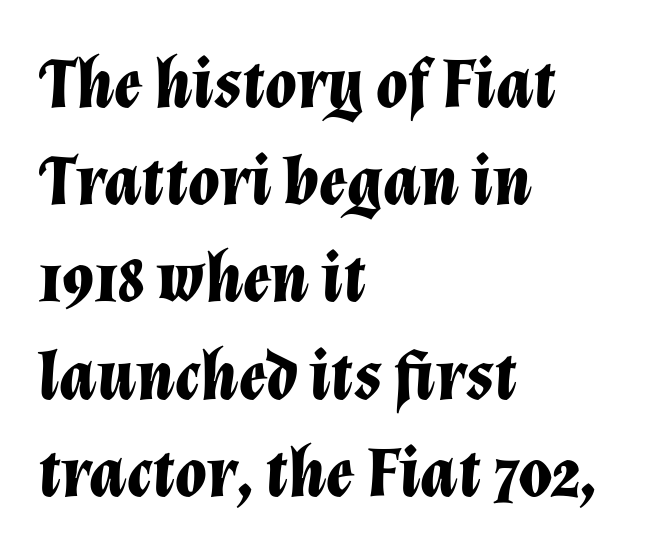
Here the glyphs are tracked normally, forming tight word shapes. The space directly below the letters is spotless. One-word summary of the alignment: left. Slanted lettering throughout. One glance says typical: line gaps are just what's usual. The passage shown is typed in a proportional face where columns would drift.
